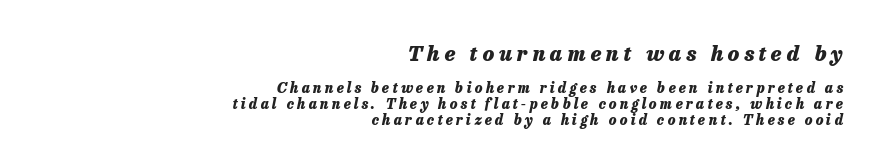
The image shows 21 px bold type, italic (leaning right); set right-aligned, tight line spacing (1.14x), unusually wide letter spacing (+0.23 em), not underlined; the first (top) block is 1.5x larger.
